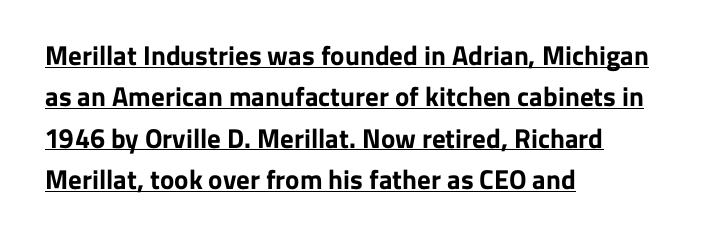
{"italic": "no", "bold": "yes", "underline": "yes", "align": "left", "line_spacing": "normal", "line_spacing_ratio": 1.53, "letter_spacing": "normal", "letter_spacing_em": 0.0, "glyph_px": 27}
